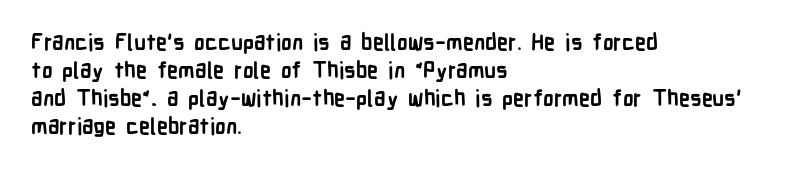
Q: Is the text bold? A: Yes.
Q: Is the text italic (slanted)? A: No, it is upright.
Q: Is the text underlined? A: No.
Q: How is the paragraph aligned? A: Left-aligned.
Q: Is the spacing between letters normal or unusually wide? A: Normal.
Q: Is the spacing between lines tight, normal or loose? A: Normal.
